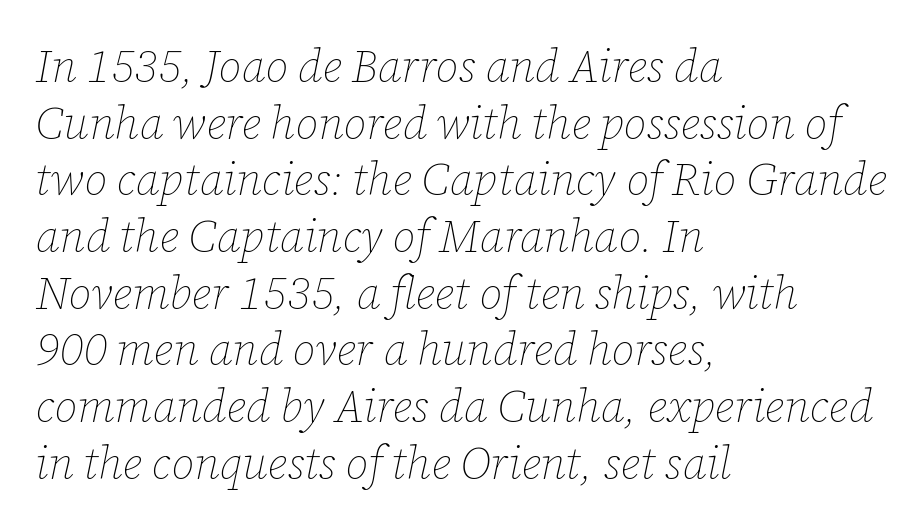
The image shows 45 px thin type, italic (leaning right); set left-aligned, normal line spacing (1.26x), normal letter spacing, not underlined; low stroke contrast and a medium x-height.
